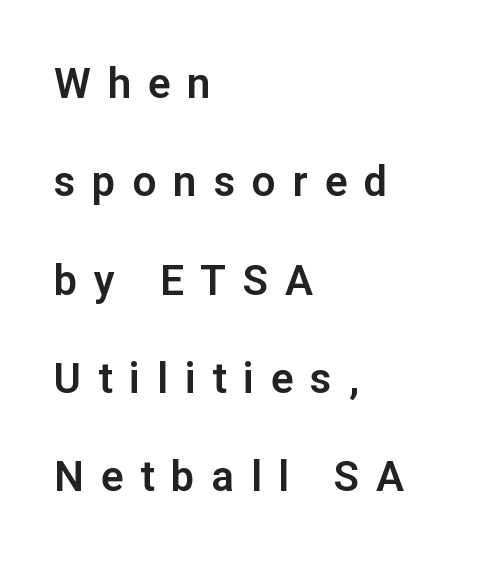
This sample has the flowing, uneven cadence of proportional lettering. Are there feet on the stems? There aren't — it's a sans. The zone under the glyphs is completely vacant. The vertical gap from one line to the next is large. Unlike italic type, these characters show no tilt at all.
